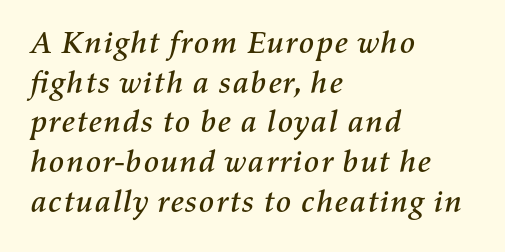
{"italic": "yes", "lean": "right", "slant_degrees": 11, "width": "normal", "stroke_contrast": "medium", "x_height": "medium", "monospaced": "no", "underline": "no", "align": "left", "line_spacing_ratio": 1.24, "letter_spacing": "normal", "letter_spacing_em": 0.0, "glyph_px": 32}
